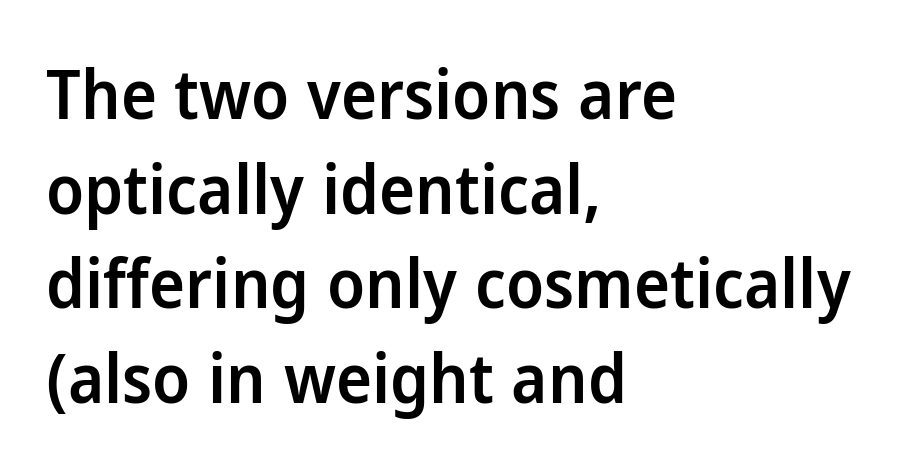
{"serif": "no", "italic": "no", "bold": "semi", "weight": "semibold", "width": "normal", "stroke_contrast": "low", "x_height": "medium", "monospaced": "no", "underline": "no", "align": "left", "line_spacing": "normal", "line_spacing_ratio": 1.39, "letter_spacing": "normal", "letter_spacing_em": 0.0, "glyph_px": 68}
